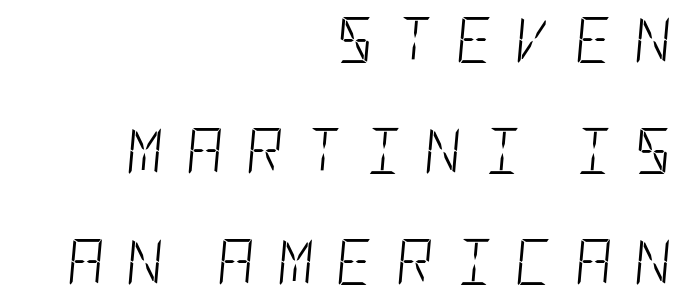
Q: Is the text bold? A: No.
Q: Is the text italic (slanted)? A: Yes, it leans right by about 5 degrees.
Q: Is the text underlined? A: No.
Q: How is the paragraph aligned? A: Right-aligned.
Q: Is the spacing between letters normal or unusually wide? A: Unusually wide.
Q: Is the spacing between lines tight, normal or loose? A: Loose.
Q: Width (condensed, normal, or wide)? A: Condensed.
Q: Stroke contrast? A: Low.
Q: x-height? A: Large.
